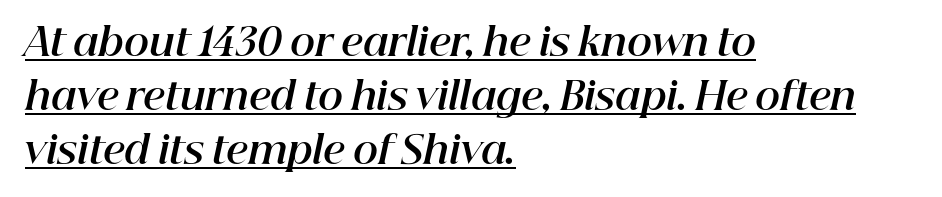
{"italic": "yes", "lean": "right", "slant_degrees": 12, "bold": "yes", "weight": "bold", "width": "normal", "stroke_contrast": "high", "x_height": "medium", "monospaced": "no", "underline": "yes", "align": "left", "line_spacing": "normal", "line_spacing_ratio": 1.42, "letter_spacing": "normal", "letter_spacing_em": 0.0, "glyph_px": 38}
